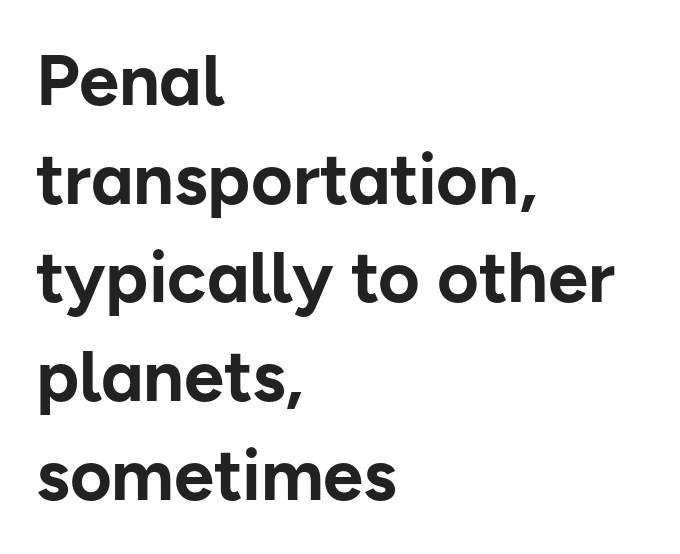
Q: Is the text bold? A: Yes.
Q: Is the text italic (slanted)? A: No, it is upright.
Q: Is the typeface a serif or a sans-serif typeface? A: Sans-serif.
Q: Is the text underlined? A: No.
Q: How is the paragraph aligned? A: Left-aligned.
Q: Is the spacing between letters normal or unusually wide? A: Normal.
Q: Is the spacing between lines tight, normal or loose? A: Normal.
Q: Width (condensed, normal, or wide)? A: Normal.
Q: Stroke contrast? A: Low.
Q: x-height? A: Medium.
Q: Monospaced? A: No.
